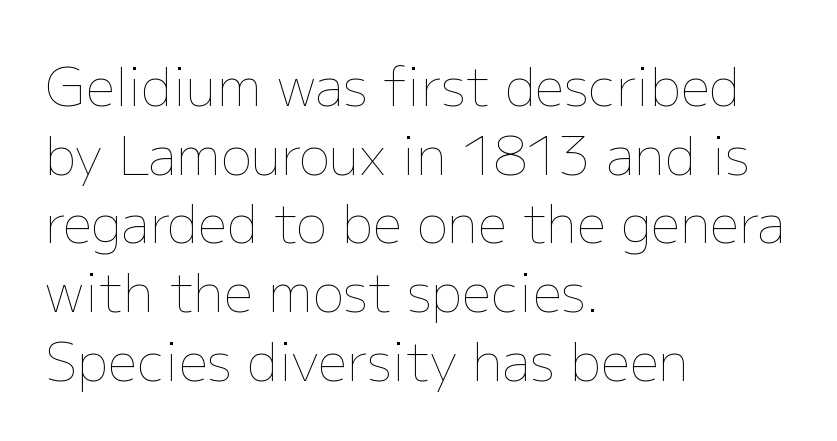
{"italic": "no", "bold": "no", "weight": "thin", "width": "normal", "stroke_contrast": "low", "x_height": "medium", "monospaced": "no", "underline": "no", "align": "left", "line_spacing": "normal", "line_spacing_ratio": 1.32, "letter_spacing": "normal", "letter_spacing_em": 0.0, "glyph_px": 52}
